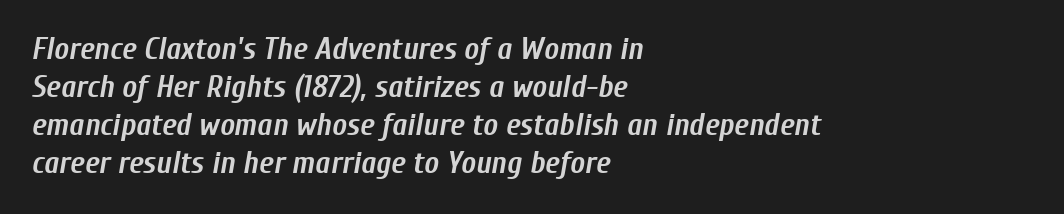
Q: Is the text bold? A: Yes.
Q: Is the text italic (slanted)? A: Yes, it leans right by about 10 degrees.
Q: Is the text underlined? A: No.
Q: How is the paragraph aligned? A: Left-aligned.
Q: Is the spacing between letters normal or unusually wide? A: Normal.
Q: Width (condensed, normal, or wide)? A: Condensed.
Q: Stroke contrast? A: Low.
Q: x-height? A: Medium.
Q: Monospaced? A: No.
